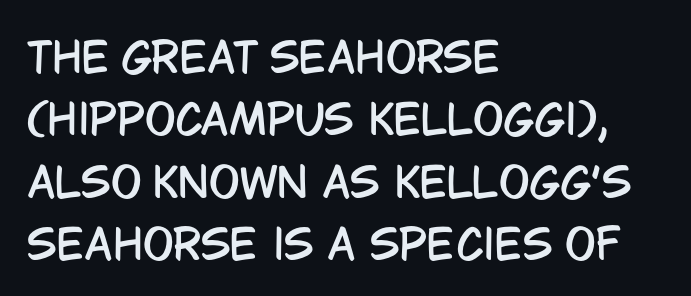
Q: Is the text italic (slanted)? A: No, it is upright.
Q: Is the typeface a serif or a sans-serif typeface? A: Sans-serif.
Q: Is the text underlined? A: No.
Q: How is the paragraph aligned? A: Left-aligned.
Q: Is the spacing between letters normal or unusually wide? A: Normal.
Q: Is the spacing between lines tight, normal or loose? A: Normal.
Q: Width (condensed, normal, or wide)? A: Condensed.
Q: Stroke contrast? A: Low.
Q: x-height? A: Large.
Q: Monospaced? A: No.
